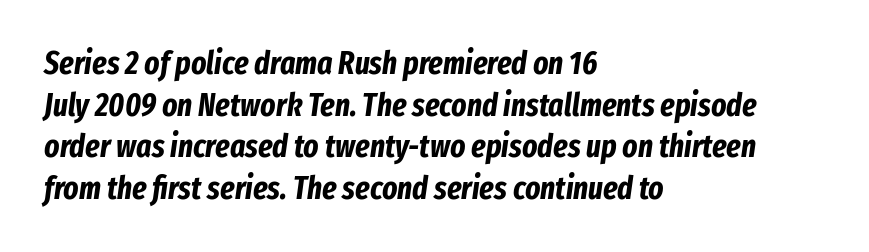
Q: Is the text bold? A: Yes.
Q: Is the text italic (slanted)? A: Yes, it leans right by about 8 degrees.
Q: Is the text underlined? A: No.
Q: How is the paragraph aligned? A: Left-aligned.
Q: Is the spacing between letters normal or unusually wide? A: Normal.
Q: Is the spacing between lines tight, normal or loose? A: Normal.
Q: Width (condensed, normal, or wide)? A: Condensed.
Q: Stroke contrast? A: Low.
Q: x-height? A: Medium.
Q: Monospaced? A: No.
